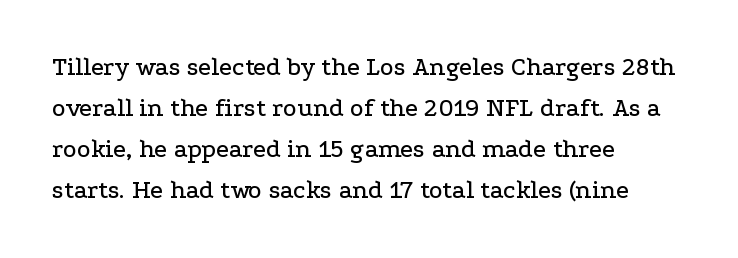
Descenders hang freely into open space. The font's upright variant was chosen for this text. Alignment: flush left. Leading: standard. The letterforms sit shoulder to shoulder at normal distance.
